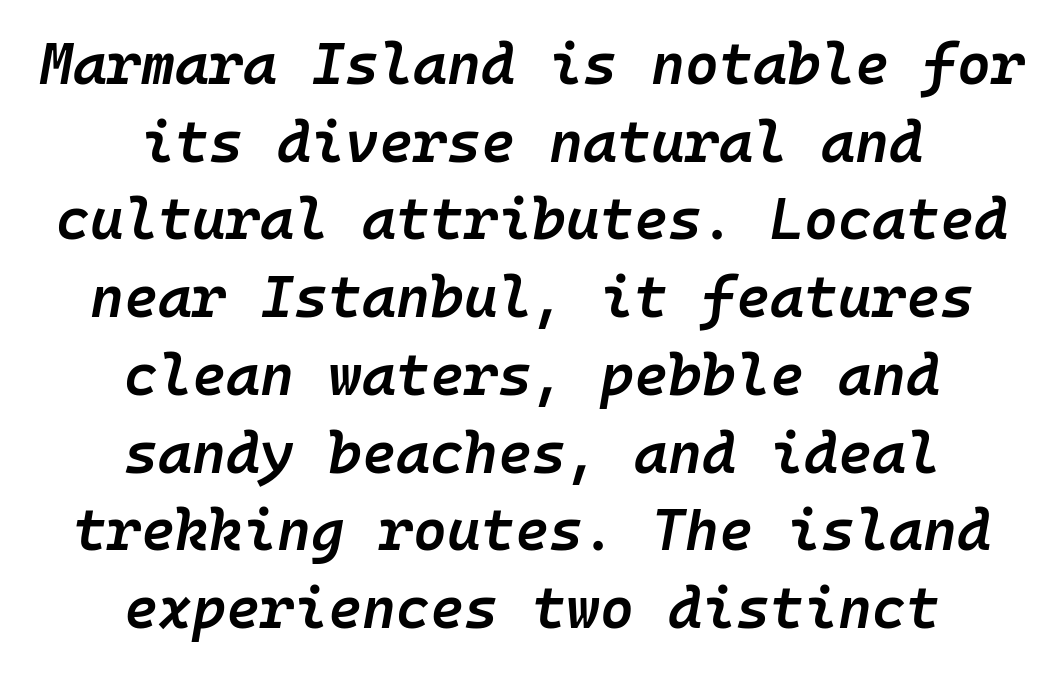
Q: Is the text bold? A: Semi-bold.
Q: Is the text italic (slanted)? A: Yes, it leans right by about 10 degrees.
Q: Is the text underlined? A: No.
Q: How is the paragraph aligned? A: Centered.
Q: Is the spacing between letters normal or unusually wide? A: Normal.
Q: Is the spacing between lines tight, normal or loose? A: Normal.
Q: Width (condensed, normal, or wide)? A: Normal.
Q: Stroke contrast? A: Low.
Q: x-height? A: Medium.
Q: Monospaced? A: Yes.
